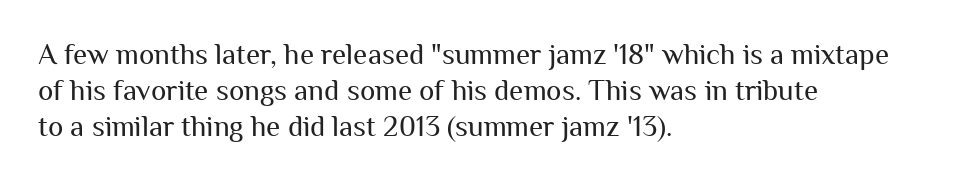
Q: Is the text bold? A: No.
Q: Is the text italic (slanted)? A: No, it is upright.
Q: Is the typeface a serif or a sans-serif typeface? A: Sans-serif.
Q: Is the text underlined? A: No.
Q: How is the paragraph aligned? A: Left-aligned.
Q: Is the spacing between letters normal or unusually wide? A: Normal.
Q: Is the spacing between lines tight, normal or loose? A: Normal.
Q: Width (condensed, normal, or wide)? A: Normal.
Q: Stroke contrast? A: Medium.
Q: x-height? A: Medium.
Q: Monospaced? A: No.
